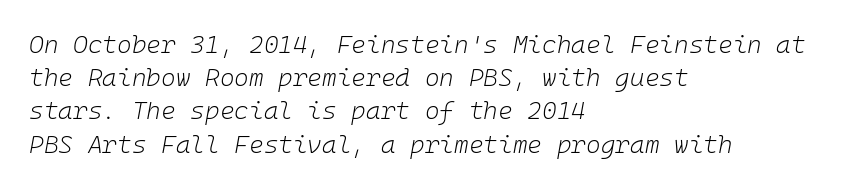
Stroke thickness stays within the range of a standard reading face or lighter. Does the leading feel generous? No, just average. The letters are slanted; this is an italic face. The rag falls on the right side of this text block. Inter-character spacing is left at the font's built-in metrics. Only glyphs here, with clear space below each row.
